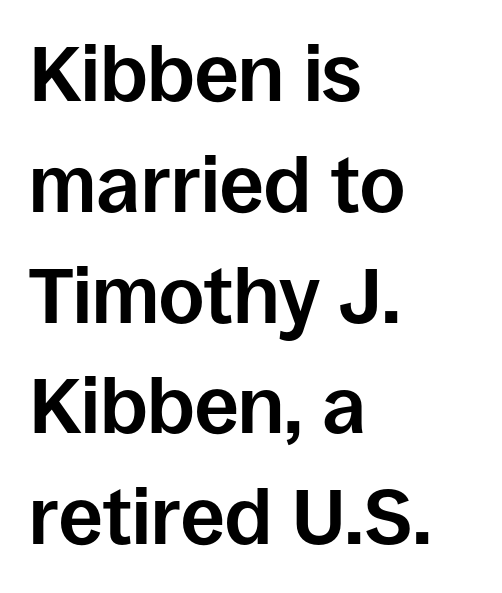
These lines carry a lot of weight — the face is fully bold. Reading down the column, the eye jumps a familiar distance to each next line. Nope, no serifs anywhere on these letters. Letter spacing: default.
